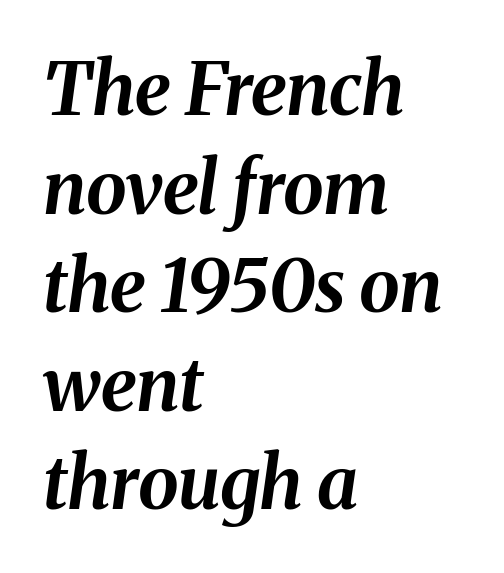
Q: Is the text bold? A: Yes.
Q: Is the text italic (slanted)? A: Yes, it leans right by about 8 degrees.
Q: Is the text underlined? A: No.
Q: How is the paragraph aligned? A: Left-aligned.
Q: Is the spacing between letters normal or unusually wide? A: Normal.
Q: Is the spacing between lines tight, normal or loose? A: Normal.
Q: Width (condensed, normal, or wide)? A: Normal.
Q: Stroke contrast? A: Medium.
Q: x-height? A: Medium.
Q: Monospaced? A: No.
